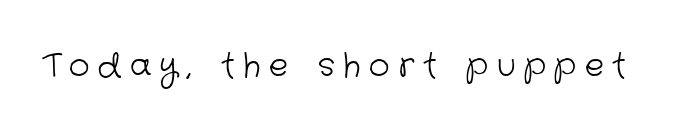
Q: Is the text bold? A: No.
Q: Is the typeface a serif or a sans-serif typeface? A: Sans-serif.
Q: Is the text underlined? A: No.
Q: Is the spacing between letters normal or unusually wide? A: Unusually wide.
Q: Width (condensed, normal, or wide)? A: Normal.
Q: Stroke contrast? A: Low.
Q: x-height? A: Medium.
Q: Monospaced? A: No.
